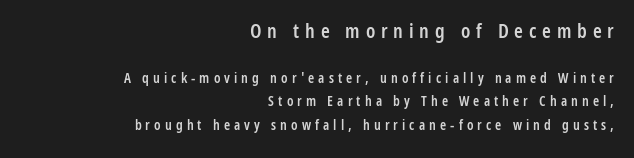
Q: Is the text bold? A: Semi-bold.
Q: Is the text italic (slanted)? A: No, it is upright.
Q: Is the text underlined? A: No.
Q: How is the paragraph aligned? A: Right-aligned.
Q: Is the spacing between letters normal or unusually wide? A: Unusually wide.
Q: Is the spacing between lines tight, normal or loose? A: Normal.
Q: Which block of text is set in a larger size, the first (top) or the second (bottom)? A: The first (top) one.
